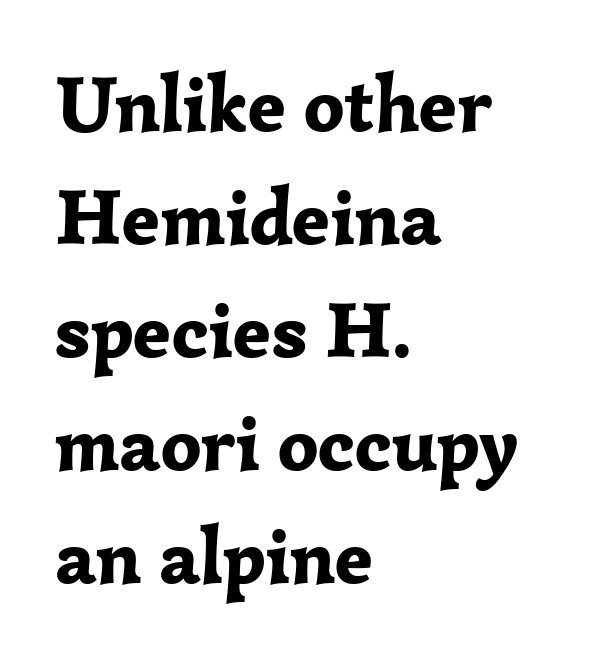
The image shows 79 px bold serif type, upright; set left-aligned, normal line spacing (1.43x), normal letter spacing, not underlined; low stroke contrast and a medium x-height.
